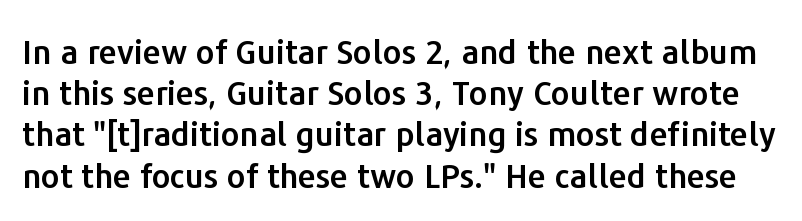
The lettering holds an erect, upright posture throughout. The face used here is proportionally spaced, like ordinary book or web type. Lines of text with bare space underneath. Each letter's strokes conclude bluntly, with no projecting serifs. A typesetter would call this leading conventional body-copy spacing. Honestly, the letter spacing is just normal — you wouldn't notice it.
